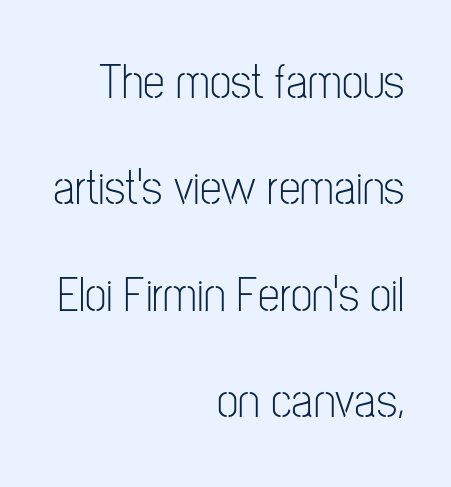
The image shows 49 px light, condensed sans-serif type, upright; set right-aligned, loose line spacing (2.17x), normal letter spacing, not underlined; low stroke contrast and a medium x-height.
